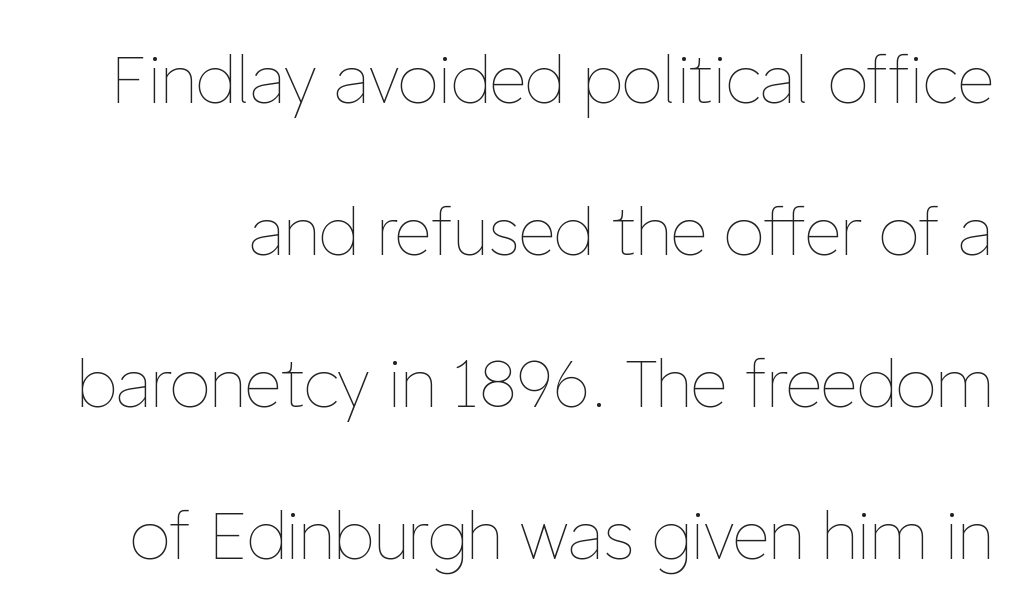
{"italic": "no", "bold": "no", "weight": "thin", "width": "normal", "stroke_contrast": "low", "x_height": "medium", "monospaced": "no", "underline": "no", "line_spacing": "loose", "line_spacing_ratio": 2.34, "letter_spacing": "normal", "letter_spacing_em": 0.0, "glyph_px": 65}
